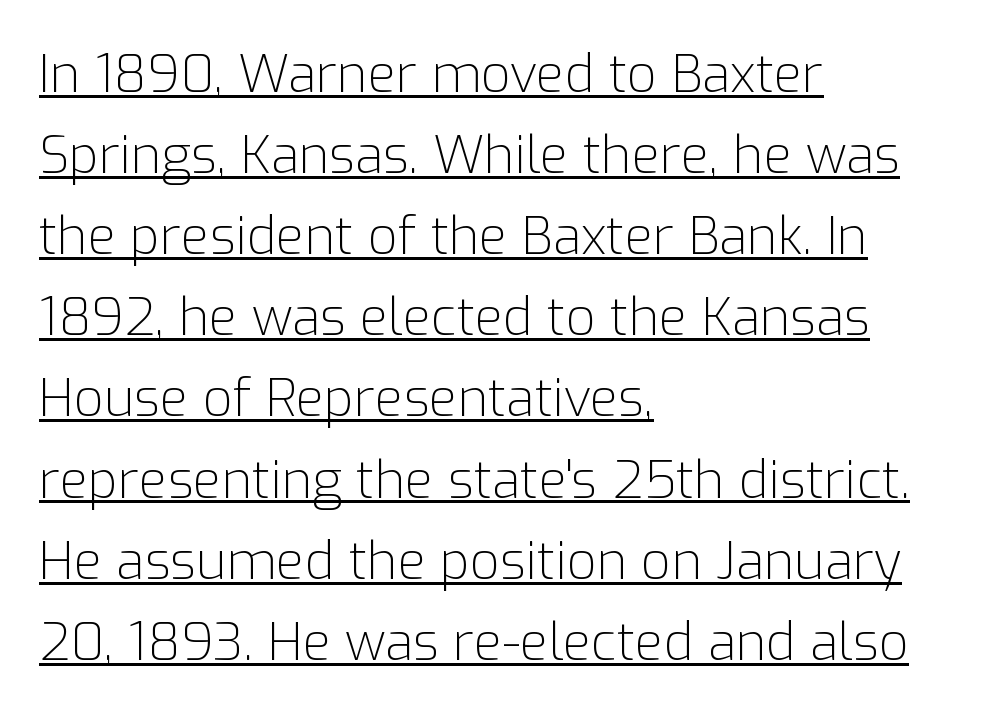
{"serif": "no", "italic": "no", "bold": "no", "weight": "light", "width": "normal", "stroke_contrast": "low", "x_height": "medium", "monospaced": "no", "underline": "yes", "align": "left", "line_spacing": "normal", "line_spacing_ratio": 1.56, "letter_spacing": "normal", "letter_spacing_em": 0.0, "glyph_px": 52}
